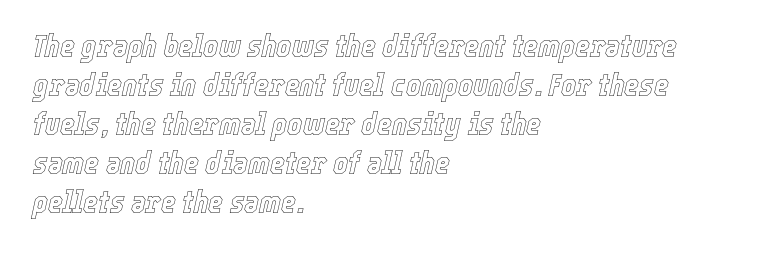
The image shows 32 px condensed type, italic (leaning right); set left-aligned, line spacing 1.22x, normal letter spacing, not underlined; a medium x-height.
